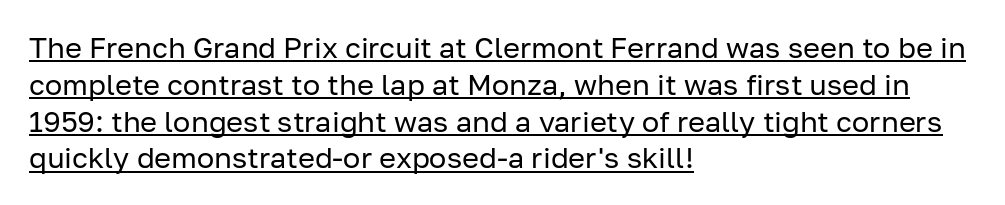
Q: Is the text bold? A: No.
Q: Is the text italic (slanted)? A: No, it is upright.
Q: Is the typeface a serif or a sans-serif typeface? A: Sans-serif.
Q: Is the text underlined? A: Yes.
Q: How is the paragraph aligned? A: Left-aligned.
Q: Is the spacing between letters normal or unusually wide? A: Normal.
Q: Is the spacing between lines tight, normal or loose? A: Normal.
Q: Width (condensed, normal, or wide)? A: Normal.
Q: Stroke contrast? A: Low.
Q: x-height? A: Medium.
Q: Monospaced? A: No.
